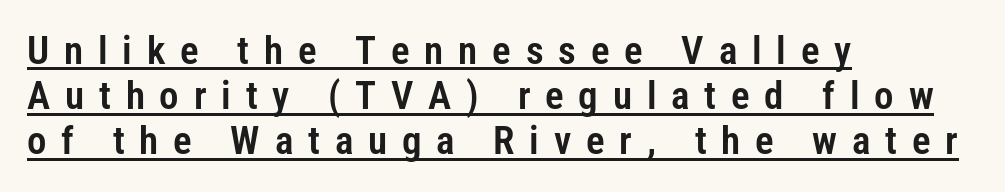
Q: Is the text italic (slanted)? A: No, it is upright.
Q: Is the typeface a serif or a sans-serif typeface? A: Sans-serif.
Q: Is the text underlined? A: Yes.
Q: How is the paragraph aligned? A: Left-aligned.
Q: Is the spacing between letters normal or unusually wide? A: Unusually wide.
Q: Width (condensed, normal, or wide)? A: Condensed.
Q: Stroke contrast? A: Low.
Q: x-height? A: Medium.
Q: Monospaced? A: No.
